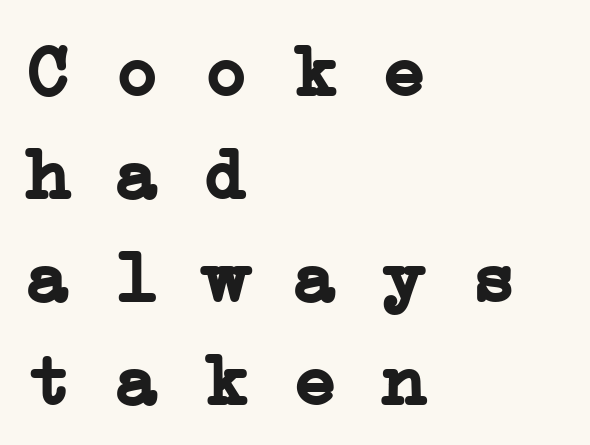
The image shows 74 px semibold, wide serif type, monospaced; set left-aligned, normal line spacing (1.39x), normal letter spacing, not underlined; low stroke contrast and a medium x-height.
